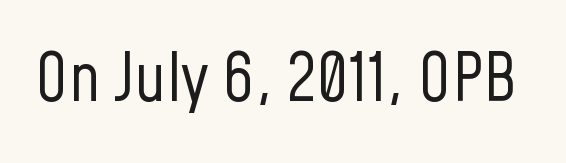
{"serif": "no", "italic": "no", "bold": "no", "weight": "regular", "width": "condensed", "stroke_contrast": "low", "x_height": "medium", "monospaced": "no", "underline": "no", "letter_spacing": "normal", "letter_spacing_em": 0.0, "glyph_px": 66}
